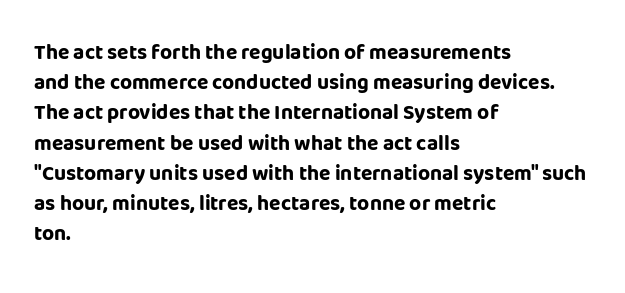
Emphasis by weight is at full strength: bold. Compared with typical body copy, the letter spacing here is the same. The passage shown is not underscored anywhere. Each new line begins a customary step beneath the previous one.
